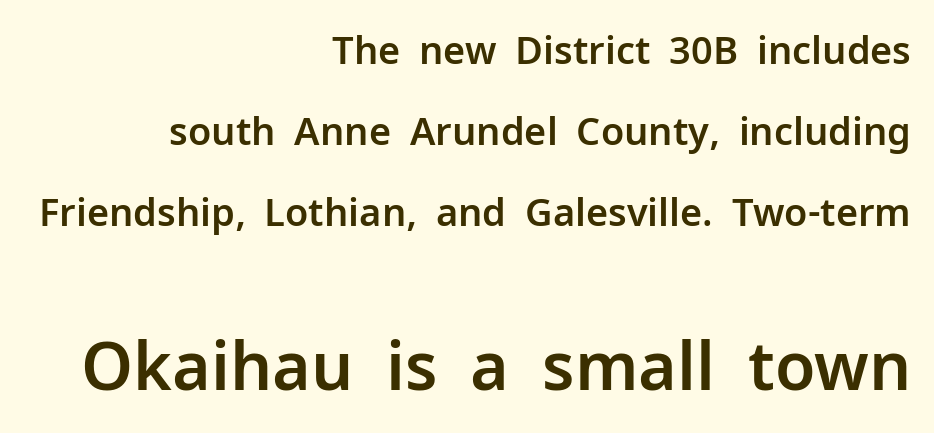
The image shows 66 px sans-serif type, upright; set right-aligned, loose line spacing (2.13x), normal letter spacing, not underlined; the second (bottom) block is 1.74x larger; low stroke contrast and a medium x-height.
